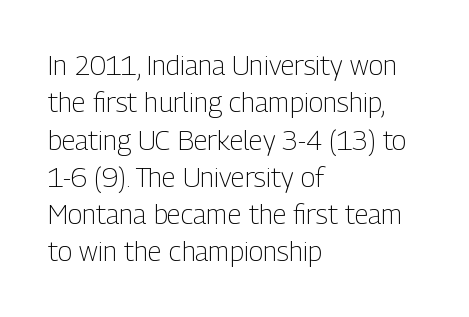
Interline gaps are of average width in this sample. Inter-character spacing is left at the font's built-in metrics. If you drew a line through each stem, it would be perfectly vertical. Words float on clear page, feet unadorned. Each line starts at the same left margin while the right side varies.
